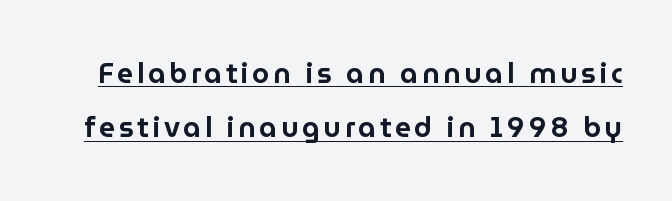
The image shows 28 px sans-serif type, upright; set loose line spacing (1.94x), underlined; low stroke contrast and a medium x-height.
